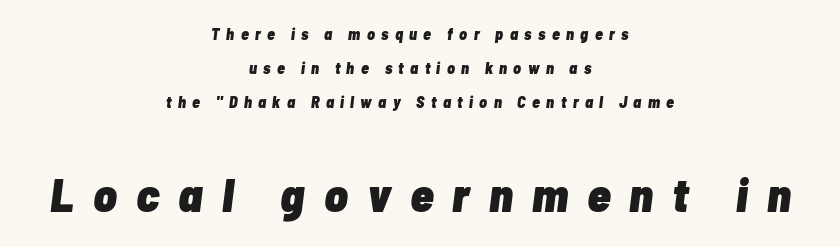
{"italic": "yes", "lean": "right", "slant_degrees": 7, "bold": "yes", "weight": "heavy", "width": "condensed", "stroke_contrast": "low", "x_height": "medium", "monospaced": "no", "underline": "no", "align": "center", "line_spacing": "loose", "line_spacing_ratio": 2.12, "letter_spacing": "wide", "letter_spacing_em": 0.4, "larger_block": "second", "size_ratio": 3.0, "glyph_px": 48}
